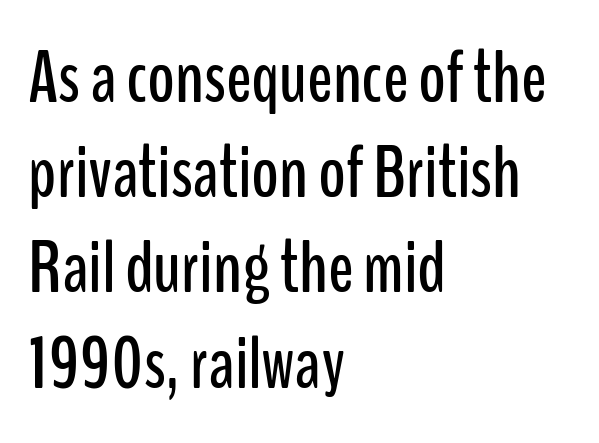
The image shows 75 px condensed sans-serif type, upright; set left-aligned, normal line spacing (1.27x), normal letter spacing, not underlined; low stroke contrast and a medium x-height.
